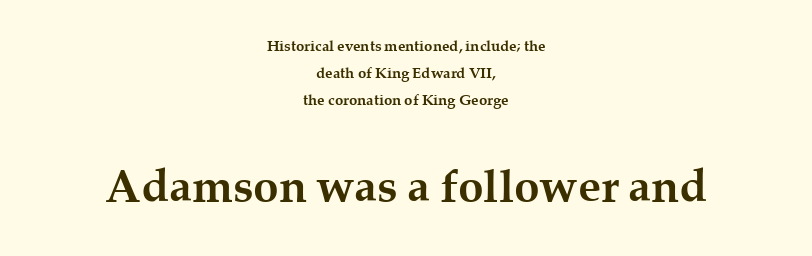
Q: Is the text bold? A: Yes.
Q: Is the text italic (slanted)? A: No, it is upright.
Q: Is the typeface a serif or a sans-serif typeface? A: Serif.
Q: Is the text underlined? A: No.
Q: How is the paragraph aligned? A: Centered.
Q: Is the spacing between letters normal or unusually wide? A: Normal.
Q: Which block of text is set in a larger size, the first (top) or the second (bottom)? A: The second (bottom) one.
Q: Width (condensed, normal, or wide)? A: Normal.
Q: Stroke contrast? A: Medium.
Q: x-height? A: Medium.
Q: Monospaced? A: No.
